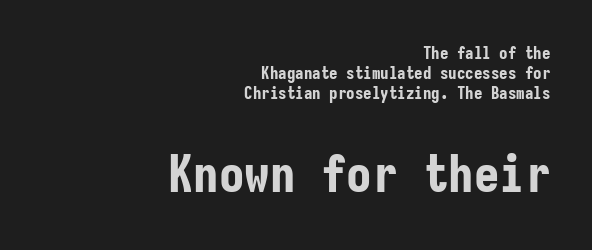
A typesetter would label this face a sans. A typesetter would call this monospace, since all characters share one set width. Strokes here are thick enough to call this a true bold. The letters sit at their default tracking, neither squeezed nor spread. Vertical strokes here are truly vertical. Reading down the block, your eye finds every line finishing at a fixed right position.
